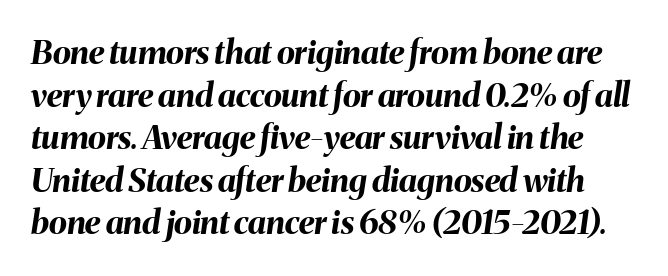
{"italic": "yes", "lean": "right", "slant_degrees": 8, "bold": "yes", "weight": "bold", "width": "normal", "stroke_contrast": "medium", "x_height": "medium", "monospaced": "no", "underline": "no", "line_spacing": "normal", "line_spacing_ratio": 1.29, "letter_spacing": "normal", "letter_spacing_em": 0.0, "glyph_px": 33}
